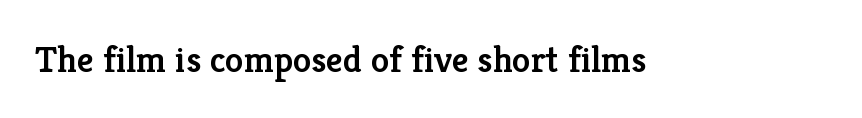
Q: Is the text bold? A: Semi-bold.
Q: Is the text italic (slanted)? A: No, it is upright.
Q: Is the typeface a serif or a sans-serif typeface? A: Serif.
Q: Is the text underlined? A: No.
Q: Is the spacing between letters normal or unusually wide? A: Normal.
Q: Width (condensed, normal, or wide)? A: Normal.
Q: Stroke contrast? A: Low.
Q: x-height? A: Medium.
Q: Monospaced? A: No.
